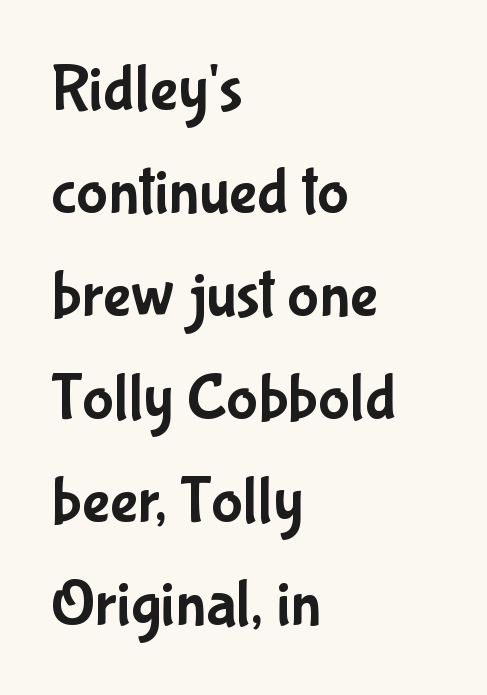
Stroke terminals: plain, sans-serif. In terms of letterspacing, this is plain default setting. Regular leading. Decoration check: the copy has no underline. If you drew a line through each stem, it would be perfectly vertical. Do the characters align in a grid? No, the font is proportional.
